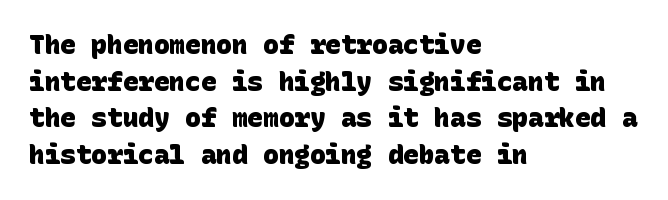
Q: Is the text bold? A: Yes.
Q: Is the text underlined? A: No.
Q: How is the paragraph aligned? A: Left-aligned.
Q: Is the spacing between letters normal or unusually wide? A: Normal.
Q: Is the spacing between lines tight, normal or loose? A: Normal.
